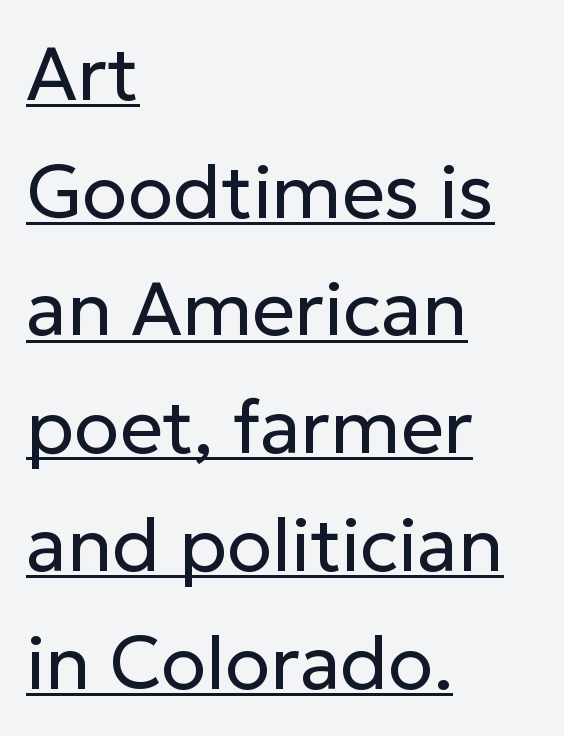
{"serif": "no", "italic": "no", "bold": "no", "weight": "regular", "width": "normal", "stroke_contrast": "low", "x_height": "medium", "monospaced": "no", "underline": "yes", "align": "left", "line_spacing": "normal", "line_spacing_ratio": 1.57, "letter_spacing": "normal", "letter_spacing_em": 0.0, "glyph_px": 75}
